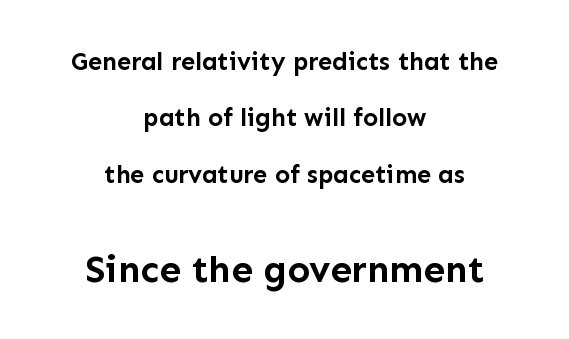
Loosely led — the rows are spread out. Any mark beneath the type? The region is blank. A centered setting, common on invitations and titles, is used for this passage. Ascenders rise straight up at ninety degrees. In terms of letterspacing, this is plain default setting.
